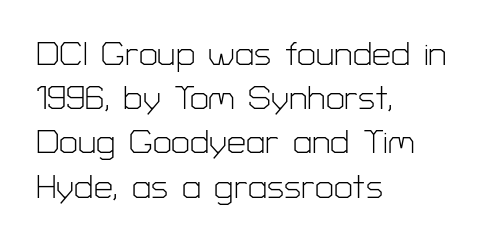
{"serif": "no", "italic": "no", "bold": "no", "weight": "light", "width": "normal", "stroke_contrast": "low", "x_height": "medium", "monospaced": "no", "underline": "no", "align": "left", "line_spacing": "normal", "line_spacing_ratio": 1.3, "letter_spacing": "normal", "letter_spacing_em": 0.0, "glyph_px": 34}
